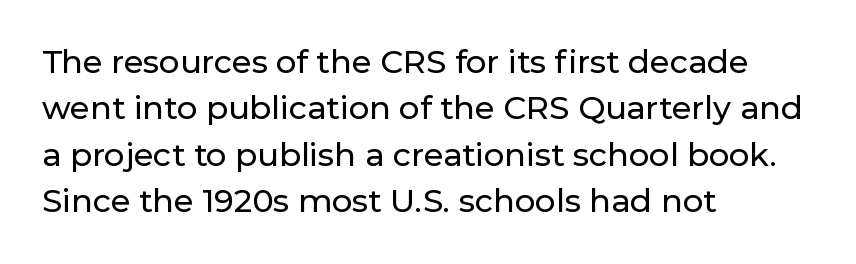
{"serif": "no", "italic": "no", "width": "normal", "stroke_contrast": "low", "x_height": "medium", "monospaced": "no", "underline": "no", "align": "left", "line_spacing": "normal", "line_spacing_ratio": 1.45, "letter_spacing": "normal", "letter_spacing_em": 0.0, "glyph_px": 32}
